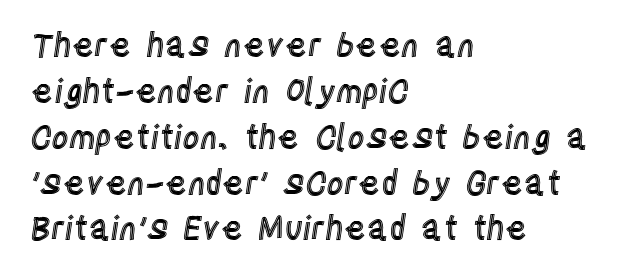
One-word summary of the alignment: left. Spacing between characters is what you'd get straight out of the box. Bare-footed words on every line.
